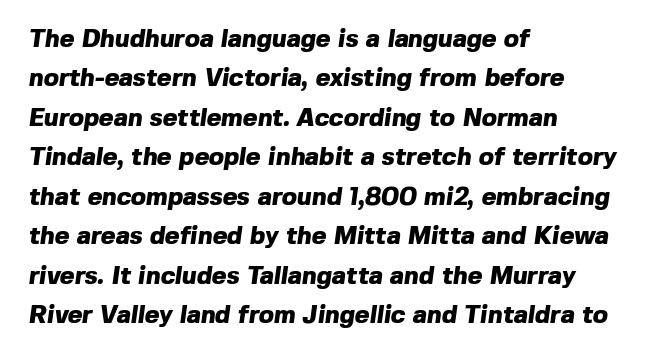
{"bold": "yes", "underline": "no", "align": "left", "line_spacing": "normal", "line_spacing_ratio": 1.58, "letter_spacing": "normal", "letter_spacing_em": 0.0, "glyph_px": 25}
